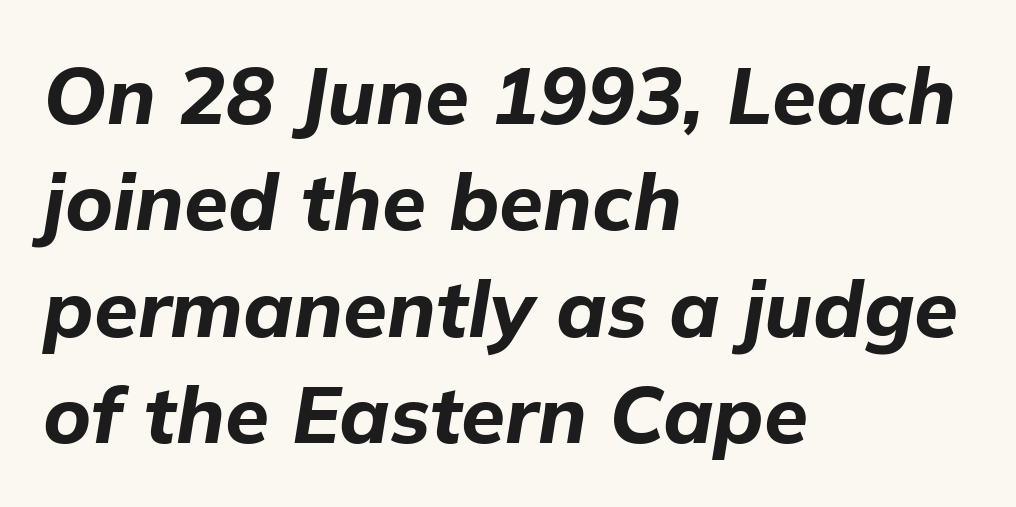
The image shows 80 px bold type, italic (leaning right); set left-aligned, normal line spacing (1.33x), normal letter spacing, not underlined; low stroke contrast and a medium x-height.
